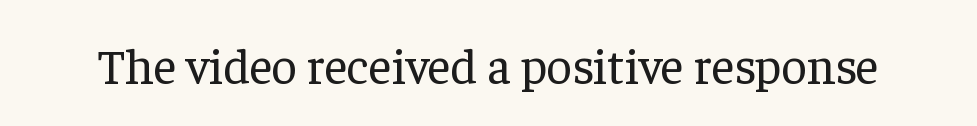
Q: Is the text bold? A: No.
Q: Is the text italic (slanted)? A: No, it is upright.
Q: Is the typeface a serif or a sans-serif typeface? A: Serif.
Q: Is the text underlined? A: No.
Q: Is the spacing between letters normal or unusually wide? A: Normal.
Q: Width (condensed, normal, or wide)? A: Normal.
Q: Stroke contrast? A: Low.
Q: x-height? A: Medium.
Q: Monospaced? A: No.
